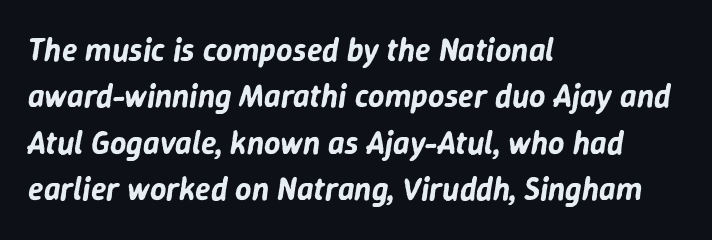
The tracking reads as untouched default to a designer's eye. Alignment: flush left. Notice how descenders clear the ascenders below comfortably — that's standard leading. The letters advance in unequal steps, a hallmark of proportional type. Each row of text sits above clean, open space.
